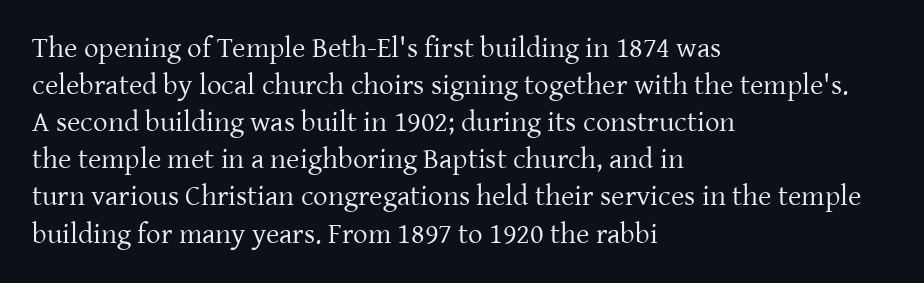
The image shows 29 px regular-weight serif type, upright; set left-aligned, normal line spacing (1.28x), normal letter spacing, not underlined; low stroke contrast and a medium x-height.
